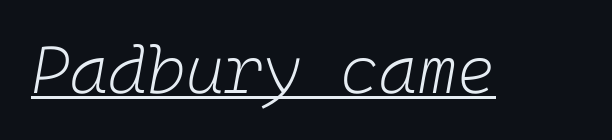
The rendered words wear a rule along their underside. Designer's note — italics engaged. Does extra space separate the letters? No, they use regular spacing. Stems here are at most as thick as an everyday book face.
